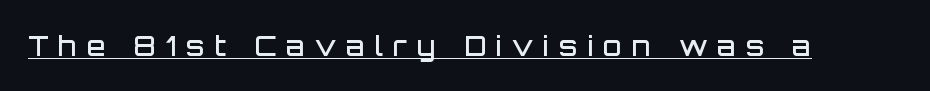
Q: Is the text bold? A: Semi-bold.
Q: Is the text italic (slanted)? A: No, it is upright.
Q: Is the text underlined? A: Yes.
Q: Is the spacing between letters normal or unusually wide? A: Unusually wide.
